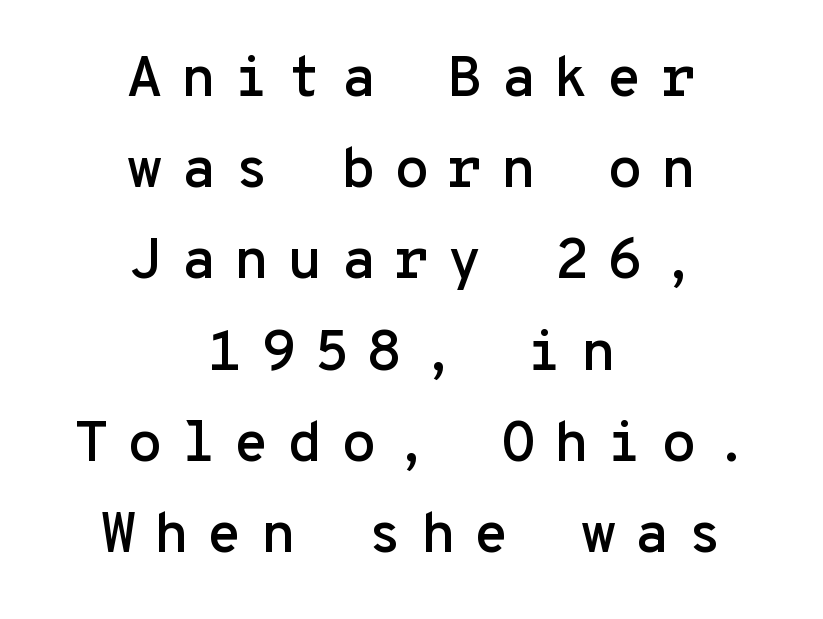
The image shows 57 px sans-serif type, upright, monospaced; set centered, normal line spacing (1.6x), unusually wide letter spacing (+0.32 em), not underlined; low stroke contrast and a medium x-height.
